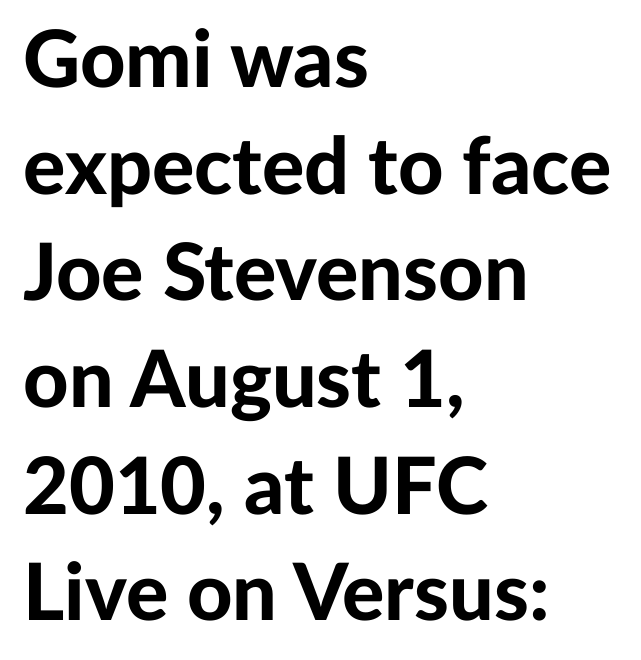
Q: Is the text bold? A: Yes.
Q: Is the text italic (slanted)? A: No, it is upright.
Q: Is the typeface a serif or a sans-serif typeface? A: Sans-serif.
Q: Is the text underlined? A: No.
Q: How is the paragraph aligned? A: Left-aligned.
Q: Is the spacing between letters normal or unusually wide? A: Normal.
Q: Is the spacing between lines tight, normal or loose? A: Normal.
Q: Width (condensed, normal, or wide)? A: Normal.
Q: Stroke contrast? A: Low.
Q: x-height? A: Medium.
Q: Monospaced? A: No.
